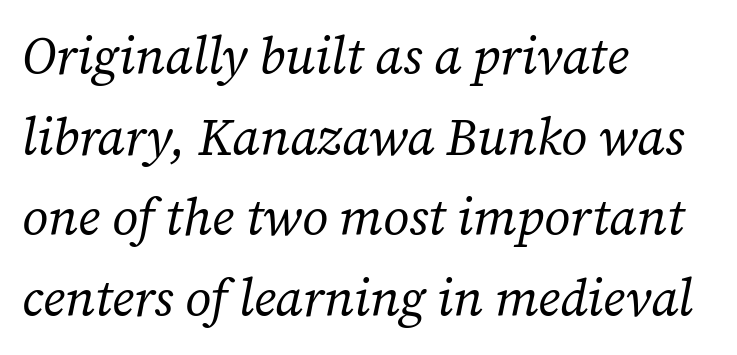
Type without underlining. These lines are rendered in a variable-pitch font. Summary of weight: not heavy and not bold. Leftover space on each line is placed entirely after the last word. Regarding leading, the lines here are spaced in the standard way. The font family rendered here belongs to the serif group.
